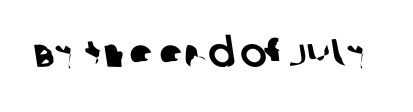
The image shows 40 px sans-serif type; set normal letter spacing, not underlined; low stroke contrast and a large x-height.
